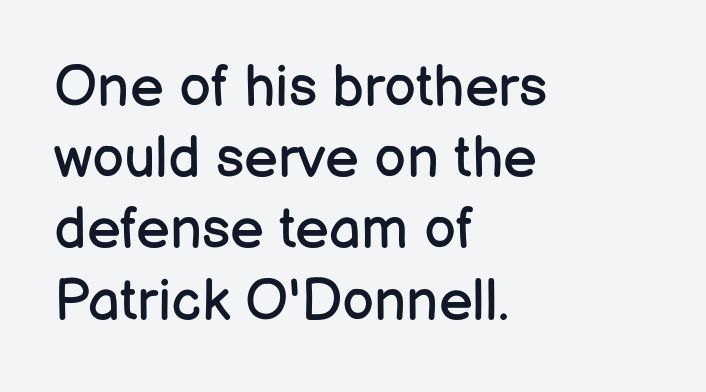
Q: Is the text bold? A: No.
Q: Is the text italic (slanted)? A: No, it is upright.
Q: Is the typeface a serif or a sans-serif typeface? A: Sans-serif.
Q: Is the text underlined? A: No.
Q: How is the paragraph aligned? A: Left-aligned.
Q: Is the spacing between letters normal or unusually wide? A: Normal.
Q: Is the spacing between lines tight, normal or loose? A: Normal.
Q: Width (condensed, normal, or wide)? A: Normal.
Q: Stroke contrast? A: Low.
Q: x-height? A: Medium.
Q: Monospaced? A: No.
